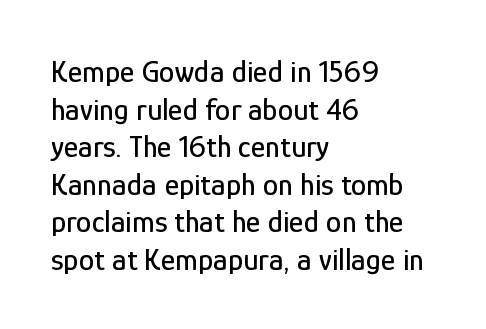
Letter spacing: default. Letterform terminals end flat and unadorned throughout the passage. Proportional: the letters do not fall into vertical columns. Every stem runs plumb, perpendicular to the baseline. Left-aligned paragraph, ragged on the right.
